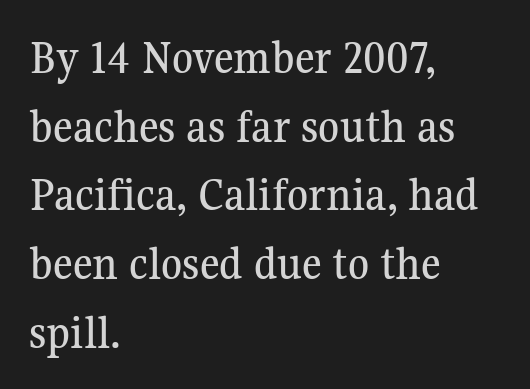
The image shows 48 px serif type, upright; set left-aligned, normal line spacing (1.43x), normal letter spacing, not underlined; medium stroke contrast and a medium x-height.
